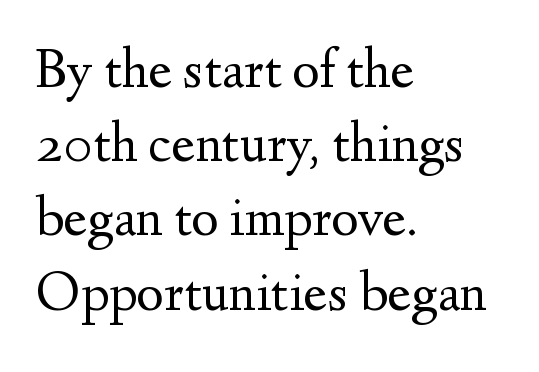
Posture: vertical. You could call the tracking neutral — neither tight nor loose. The characters are drawn with everyday or finer stroke widths. Has an underline been added? It has not. The paragraph has a hard left edge and a soft right edge.
